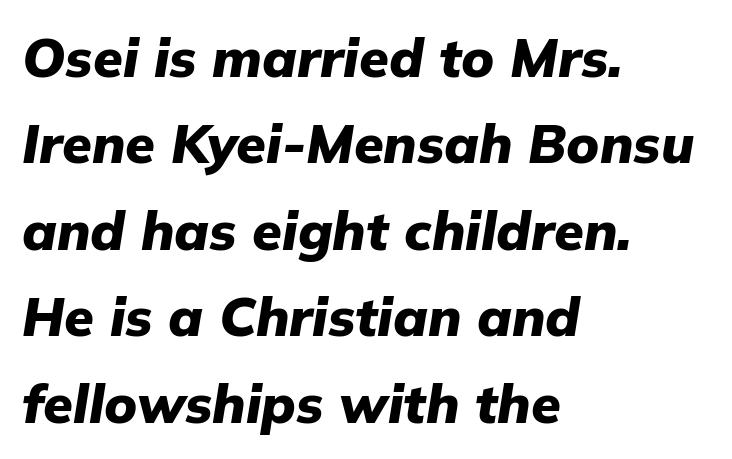
{"italic": "yes", "lean": "right", "slant_degrees": 9, "bold": "yes", "weight": "heavy", "width": "normal", "stroke_contrast": "low", "x_height": "medium", "monospaced": "no", "underline": "no", "align": "left", "line_spacing": "normal", "line_spacing_ratio": 1.6, "letter_spacing": "normal", "letter_spacing_em": 0.0, "glyph_px": 54}
